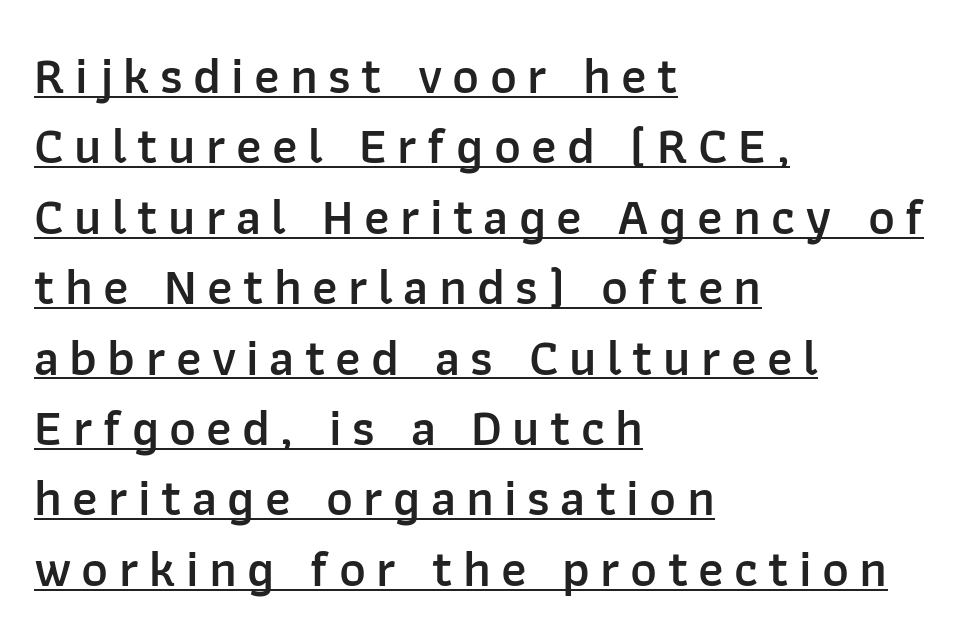
Q: Is the text bold? A: Semi-bold.
Q: Is the text italic (slanted)? A: No, it is upright.
Q: Is the typeface a serif or a sans-serif typeface? A: Sans-serif.
Q: Is the text underlined? A: Yes.
Q: How is the paragraph aligned? A: Left-aligned.
Q: Is the spacing between letters normal or unusually wide? A: Unusually wide.
Q: Is the spacing between lines tight, normal or loose? A: Normal.
Q: Width (condensed, normal, or wide)? A: Normal.
Q: Stroke contrast? A: Low.
Q: x-height? A: Medium.
Q: Monospaced? A: No.
